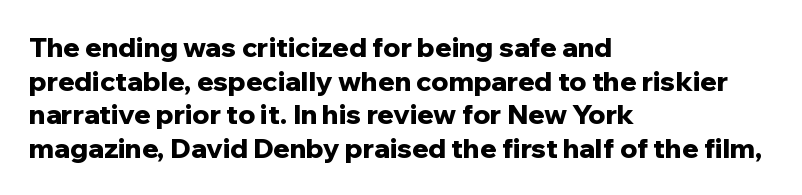
Its strokes are broad and dark, the hallmark of bold type. It's the straight-up-and-down kind of type. Regular leading. Caption: standard tracking, unaltered.
